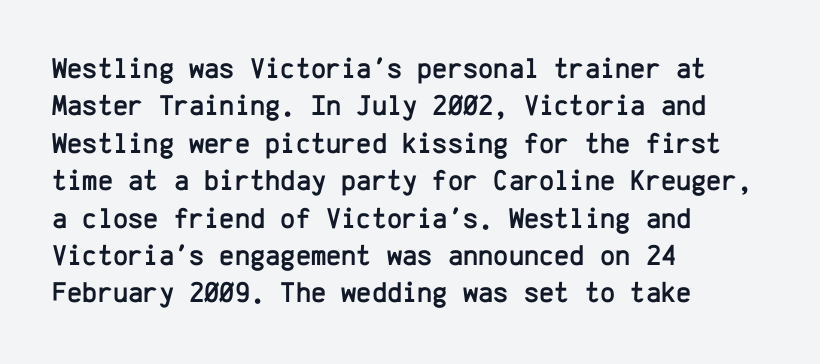
Q: Is the text italic (slanted)? A: No, it is upright.
Q: Is the typeface a serif or a sans-serif typeface? A: Sans-serif.
Q: Is the text underlined? A: No.
Q: How is the paragraph aligned? A: Left-aligned.
Q: Is the spacing between letters normal or unusually wide? A: Normal.
Q: Is the spacing between lines tight, normal or loose? A: Normal.
Q: Width (condensed, normal, or wide)? A: Normal.
Q: Stroke contrast? A: Low.
Q: x-height? A: Medium.
Q: Monospaced? A: Yes.
